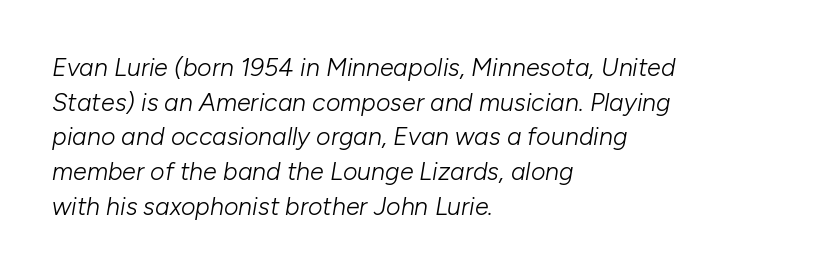
The image shows 25 px text type, italic (leaning right); set left-aligned, normal line spacing (1.39x), normal letter spacing, not underlined.
